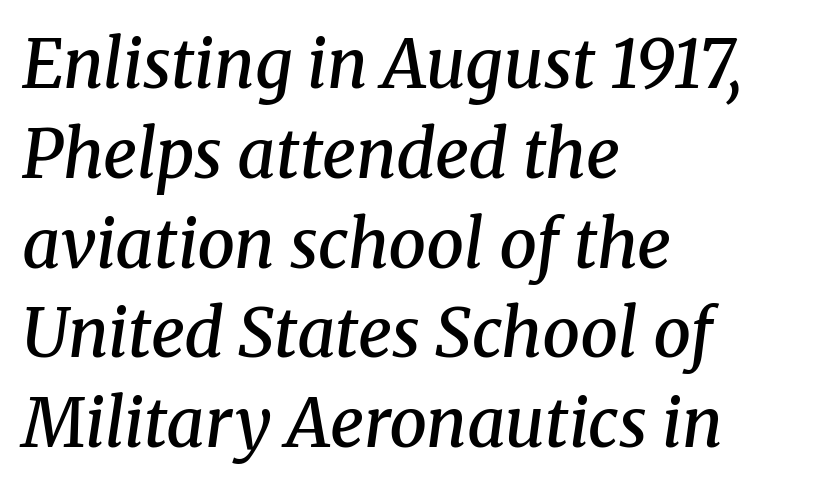
The image shows 67 px semibold serif type, italic (leaning right); set left-aligned, normal line spacing (1.34x), normal letter spacing, not underlined; medium stroke contrast and a medium x-height.
